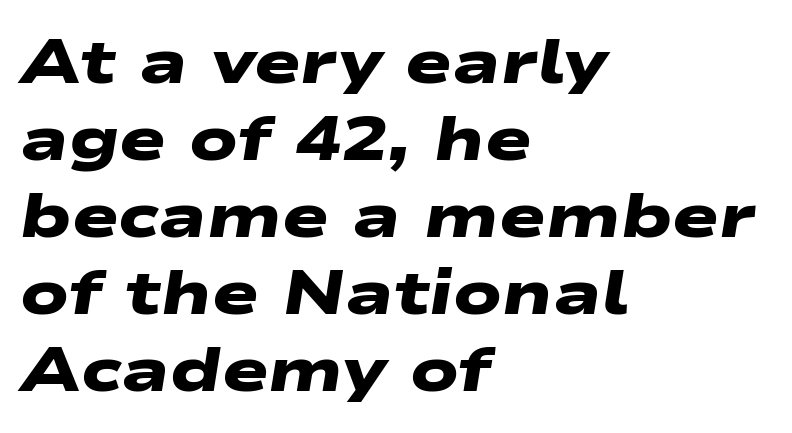
{"serif": "no", "bold": "yes", "weight": "heavy", "width": "wide", "stroke_contrast": "low", "x_height": "medium", "monospaced": "no", "underline": "no", "align": "left", "line_spacing_ratio": 1.24, "letter_spacing": "normal", "letter_spacing_em": 0.0, "glyph_px": 62}
